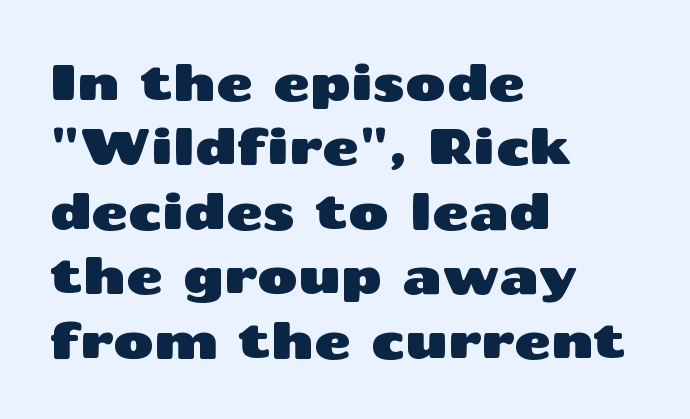
The image shows 50 px wide sans-serif type, upright; set left-aligned, normal line spacing (1.29x), normal letter spacing, not underlined; medium stroke contrast and a medium x-height.
